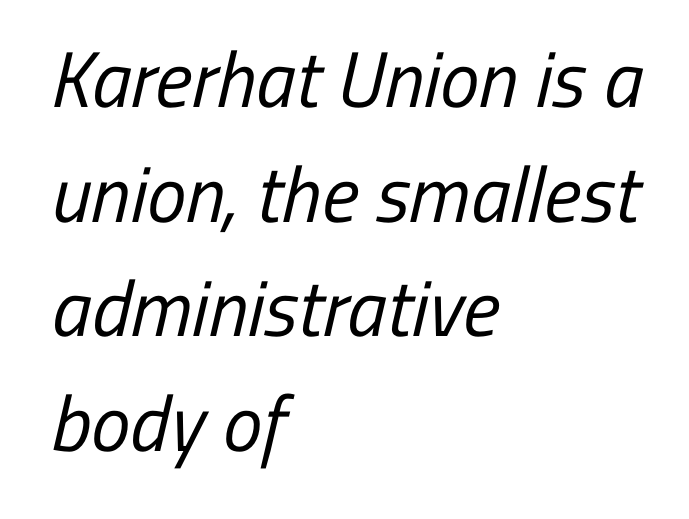
The horizontal fit of the characters is conventional and even. The words here are not underlined. Is this a fixed-width face? No — the glyphs have proportional, varying widths. The letters look calm and open, with moderate or lighter stems. The designer went with a sans here, leaving each stem footless. In terms of leading, this rendering sits right in the middle.
